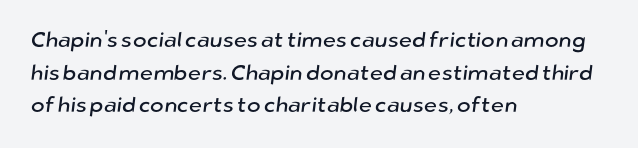
How are the letters spaced? Ordinarily, with no added tracking. The typesetter chose a ragged-right arrangement here. Rule under the text: the space is simply empty. Each new line begins a customary step beneath the previous one.
